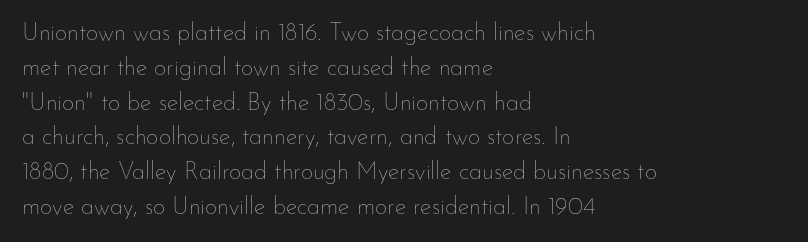
Summary of weight: not heavy and not bold. The passage shown stacks its lines at a standard gap. Upright lettering throughout. Tracking value appears to be zero — textbook default spacing.
